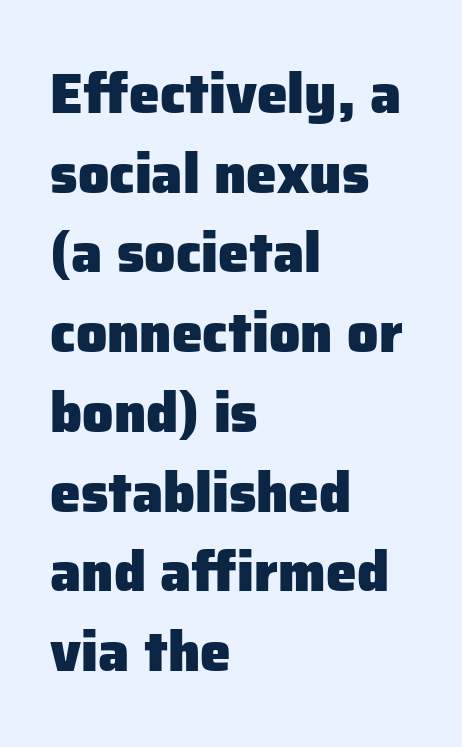
{"serif": "no", "italic": "no", "bold": "yes", "weight": "heavy", "width": "normal", "stroke_contrast": "low", "x_height": "medium", "monospaced": "no", "underline": "no", "align": "left", "line_spacing": "normal", "line_spacing_ratio": 1.45, "letter_spacing": "normal", "letter_spacing_em": 0.0, "glyph_px": 55}
